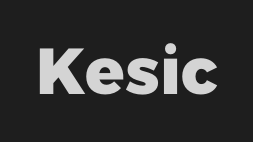
Q: Is the text bold? A: Yes.
Q: Is the text italic (slanted)? A: No, it is upright.
Q: Is the typeface a serif or a sans-serif typeface? A: Sans-serif.
Q: Is the text underlined? A: No.
Q: Is the spacing between letters normal or unusually wide? A: Normal.
Q: Width (condensed, normal, or wide)? A: Normal.
Q: Stroke contrast? A: Low.
Q: x-height? A: Medium.
Q: Monospaced? A: No.
